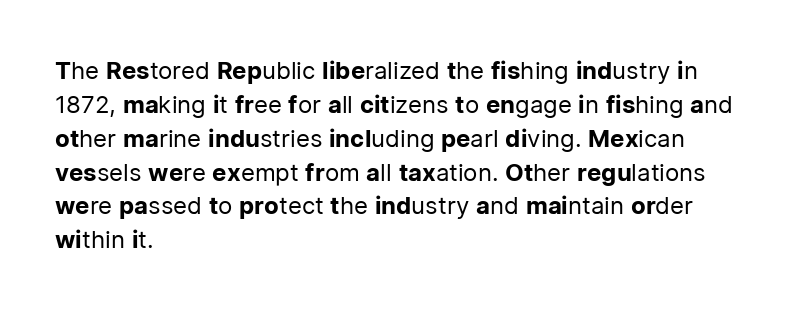
Q: Is the text bold? A: No.
Q: Is the text italic (slanted)? A: No, it is upright.
Q: Is the text underlined? A: No.
Q: How is the paragraph aligned? A: Left-aligned.
Q: Is the spacing between letters normal or unusually wide? A: Normal.
Q: Is the spacing between lines tight, normal or loose? A: Normal.
